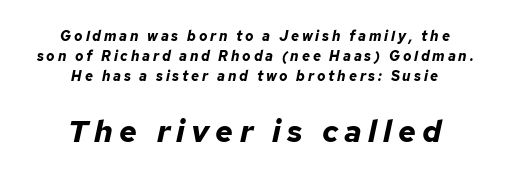
The image shows 31 px bold type, italic (leaning right); set centered, normal line spacing (1.42x), unusually wide letter spacing (+0.2 em), not underlined; the second (bottom) block is 2.21x larger; low stroke contrast and a medium x-height.
